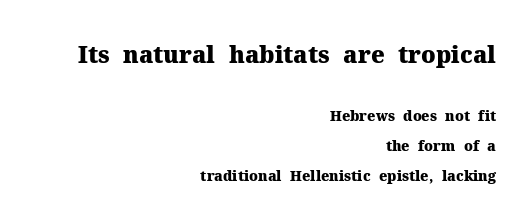
The image shows 23 px bold type, upright; set right-aligned, loose line spacing (2.14x), normal letter spacing, not underlined; the first (top) block is 1.64x larger.
